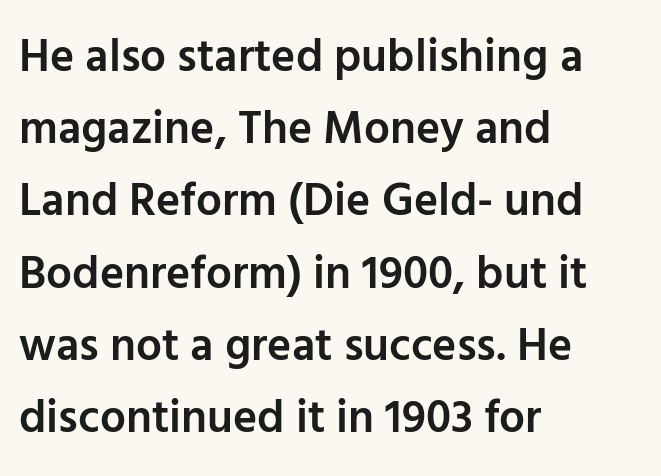
Q: Is the text bold? A: Semi-bold.
Q: Is the text italic (slanted)? A: No, it is upright.
Q: Is the typeface a serif or a sans-serif typeface? A: Sans-serif.
Q: Is the text underlined? A: No.
Q: How is the paragraph aligned? A: Left-aligned.
Q: Is the spacing between letters normal or unusually wide? A: Normal.
Q: Is the spacing between lines tight, normal or loose? A: Normal.
Q: Width (condensed, normal, or wide)? A: Normal.
Q: Stroke contrast? A: Low.
Q: x-height? A: Medium.
Q: Monospaced? A: No.
